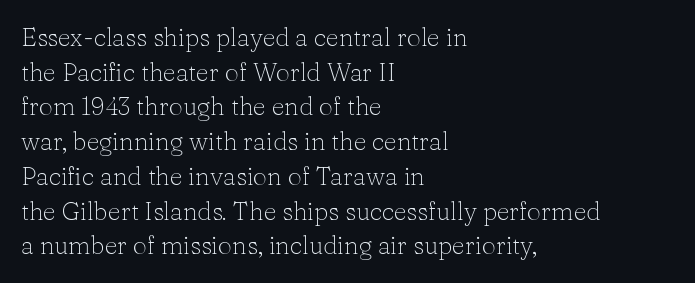
The image shows 25 px text type, upright; set left-aligned, normal line spacing (1.39x), normal letter spacing, not underlined.
